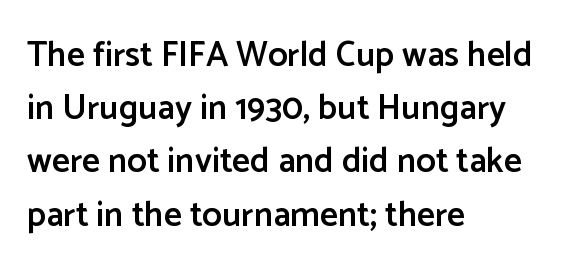
In terms of letterspacing, this is plain default setting. Does the weight exceed regular? Yes, but only to semibold. Lines of text with bare space underneath. Letterform terminals end flat and unadorned throughout the passage.
